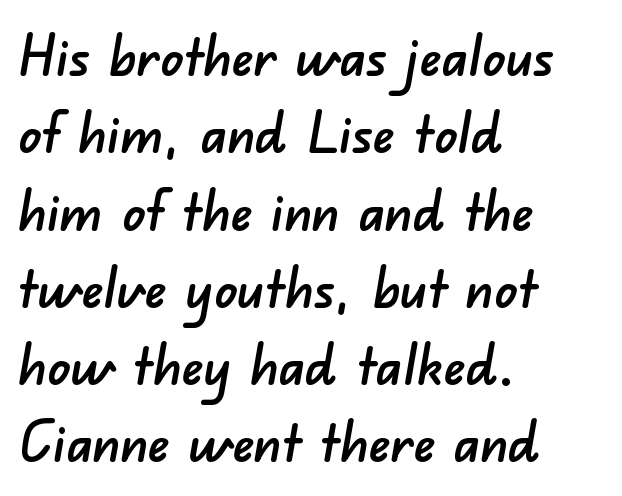
The image shows 56 px sans-serif type; set left-aligned, normal line spacing (1.38x), normal letter spacing, not underlined; low stroke contrast and a small x-height.
